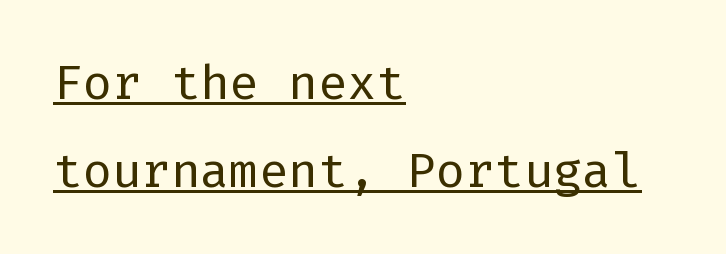
Short note: letters normally spaced. Upright lettering throughout. No heavy texture on the line: the type isn't bold. In designer terms, the underline attribute is active on this setting. The characters display no serif detailing; their extremities are plain. Caption: multi-line text, flush left, ragged right.
